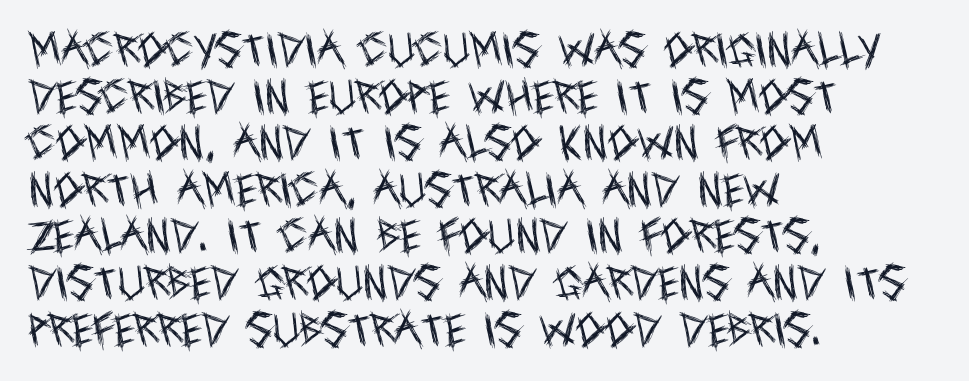
This rendering leaves character spacing at its baseline value. Baseline-to-baseline distance is the conventional proportion of letter height. Italic: no, the glyphs are upright roman. Only glyphs here, with clear space below each row.
